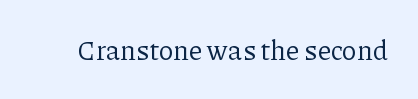
The image shows 27 px text type, upright; set normal letter spacing, not underlined.
